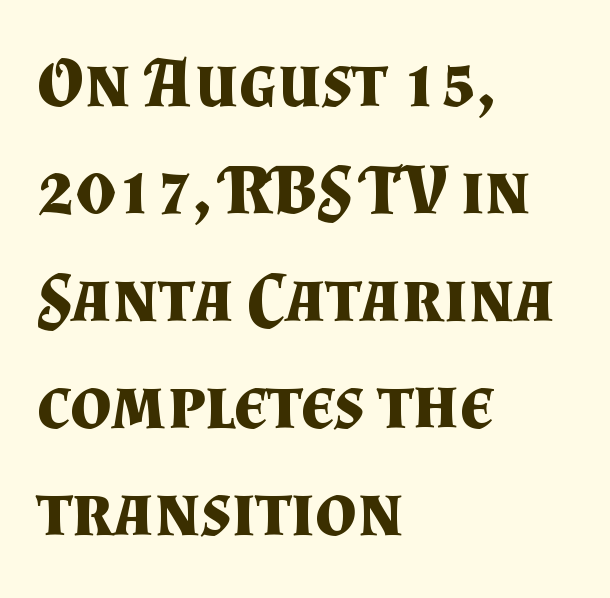
The image shows 72 px bold serif type, upright; set left-aligned, normal line spacing (1.49x), normal letter spacing, not underlined; medium stroke contrast and a small x-height.
